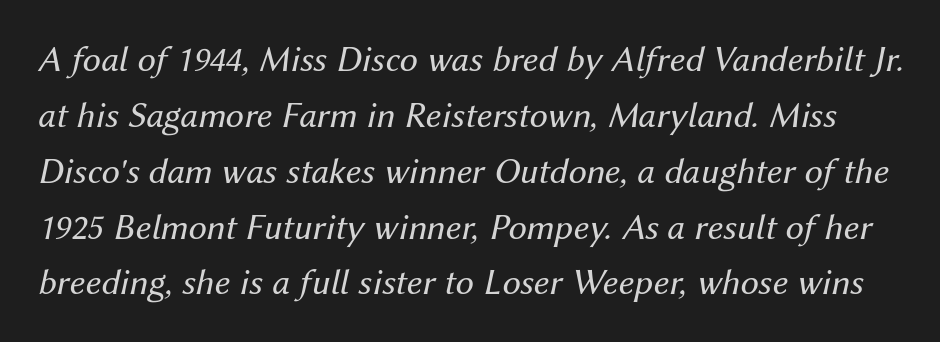
The image shows 37 px regular-weight type, italic (leaning right); set normal line spacing (1.51x), normal letter spacing, not underlined; medium stroke contrast and a medium x-height.
